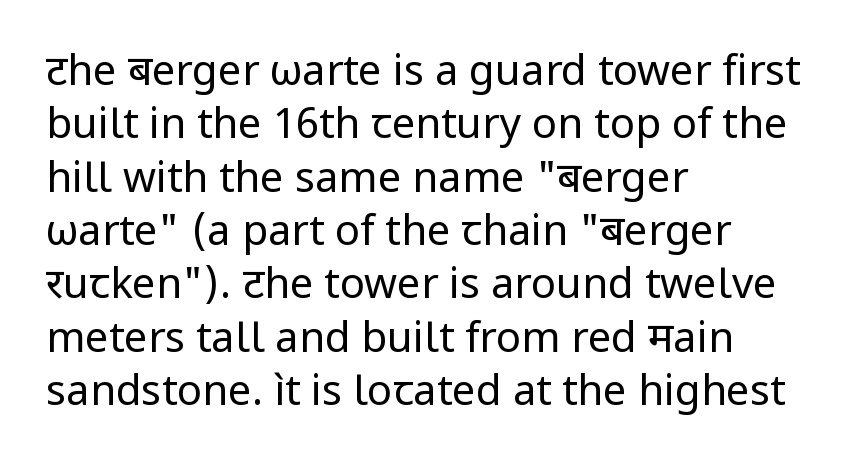
Varying glyph widths throughout — classic text-font behaviour. Bare-footed words on every line. One glance says typical: line gaps are just what's usual. Stems and bowls with no extra thickness — not bold. Reading down the block, your eye returns to a fixed left position each line. The passage shown has conventional tracking throughout.
